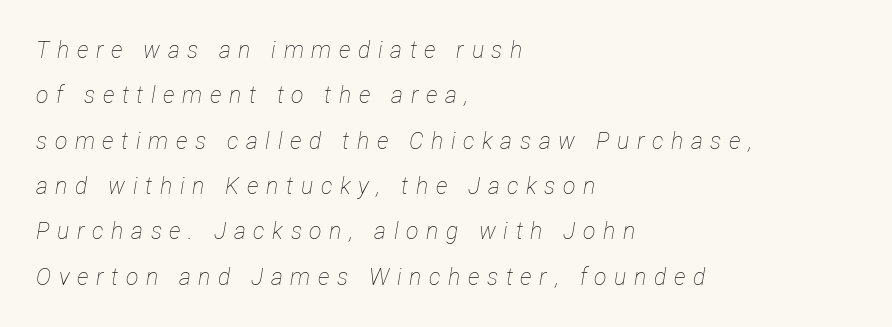
{"italic": "yes", "lean": "right", "slant_degrees": 12, "bold": "no", "underline": "no", "align": "left", "line_spacing": "loose", "line_spacing_ratio": 1.97, "letter_spacing": "wide", "letter_spacing_em": 0.33, "glyph_px": 23}
